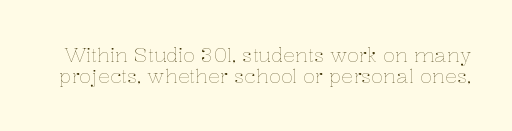
This sample trades vertical openness for compactness between lines. Every stem runs plumb, perpendicular to the baseline. The font sits on the lighter half of the weight spectrum, regular included. Nothing unusual about the tracking: characters are spaced as the font intends. Check the space under the baseline: it is left empty.
